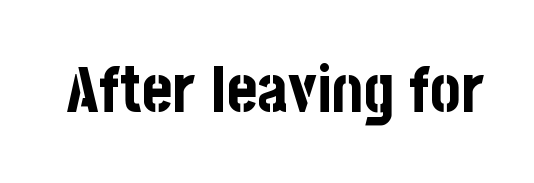
Unmarked baselines from the first word to the last. Each letter keeps its own natural width here, so spacing adapts to shape. The sample has been set heavy, in full bold. Unlike italic type, these characters show no tilt at all. The designer went with a sans here, leaving each stem footless. Tracking value appears to be zero — textbook default spacing.
